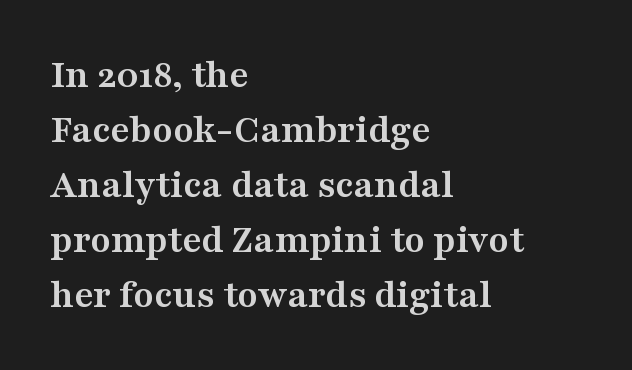
Every row of glyphs begins at an identical x-position on the left. Proportional: the letters do not fall into vertical columns. This sample uses plain, unmodified letter spacing. Evenly set lines give the paragraph a standard silhouette.
